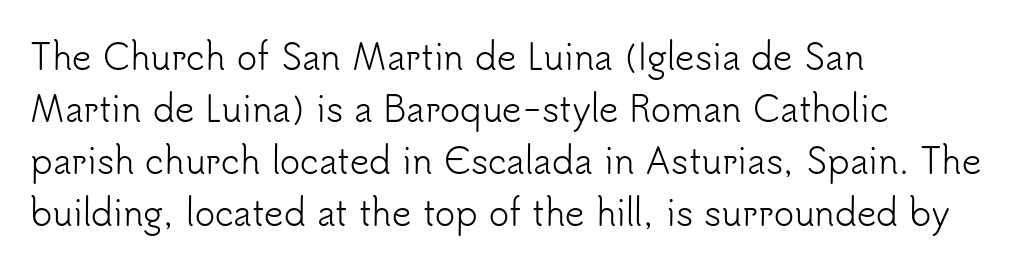
Q: Is the text bold? A: No.
Q: Is the text italic (slanted)? A: No, it is upright.
Q: Is the typeface a serif or a sans-serif typeface? A: Sans-serif.
Q: Is the text underlined? A: No.
Q: How is the paragraph aligned? A: Left-aligned.
Q: Is the spacing between letters normal or unusually wide? A: Normal.
Q: Is the spacing between lines tight, normal or loose? A: Normal.
Q: Width (condensed, normal, or wide)? A: Normal.
Q: Stroke contrast? A: Low.
Q: x-height? A: Small.
Q: Monospaced? A: No.
